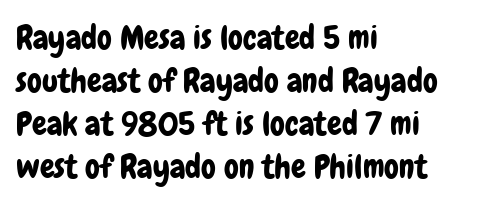
Posture: upright roman. Compared with a centered layout, this one pins lines to the left instead. Summary of vertical rhythm: regular, with standard interline spacing. Classification — sans serif.
